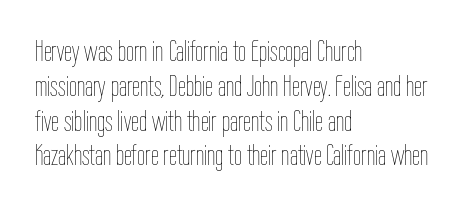
{"italic": "no", "bold": "no", "weight": "thin", "width": "condensed", "stroke_contrast": "low", "x_height": "medium", "monospaced": "no", "underline": "no", "align": "left", "line_spacing_ratio": 1.2, "letter_spacing": "normal", "letter_spacing_em": 0.0, "glyph_px": 29}
